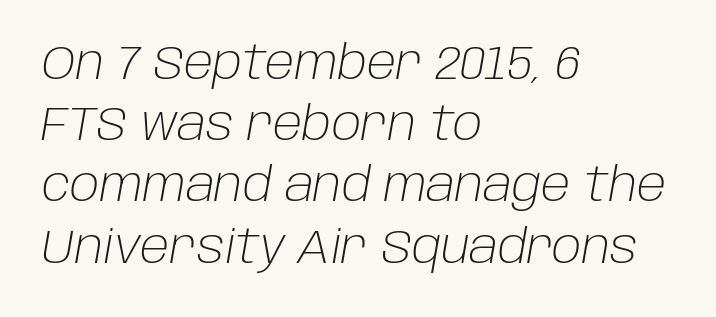
The type is set solid horizontally, with unmodified tracking. Is this a fixed-width face? No — the glyphs have proportional, varying widths. Whoever set this chose a conventional vertical rhythm. Just letters on the line, the space beneath them empty. The passage shown is not bold in any degree. One-word summary of the alignment: left.
